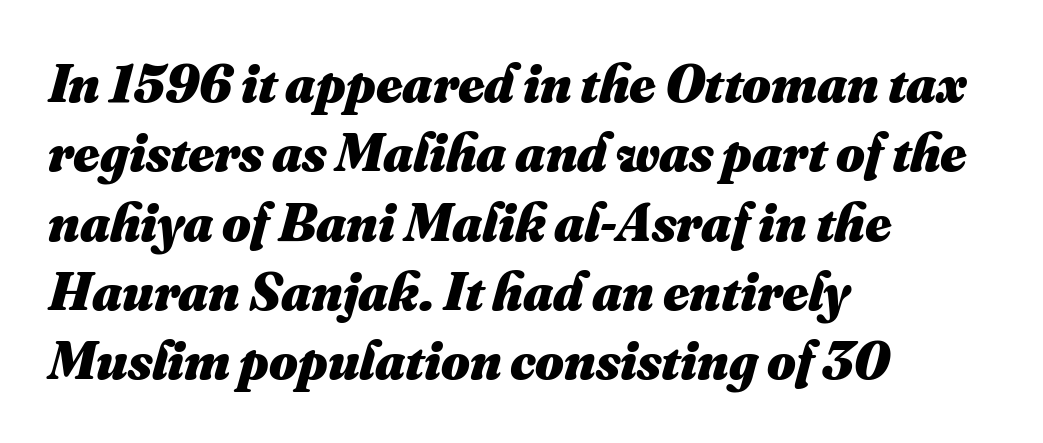
{"bold": "yes", "weight": "heavy", "width": "normal", "stroke_contrast": "medium", "x_height": "small", "monospaced": "no", "underline": "no", "align": "left", "line_spacing": "normal", "line_spacing_ratio": 1.26, "letter_spacing": "normal", "letter_spacing_em": 0.0, "glyph_px": 55}
